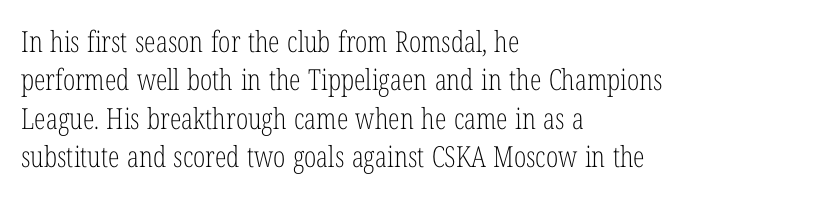
These lines are set flush left with a ragged right edge. Stem width sits at or under what a default text font uses. The space beneath each line is pristine and unruled. The designer left line spacing at the default.
